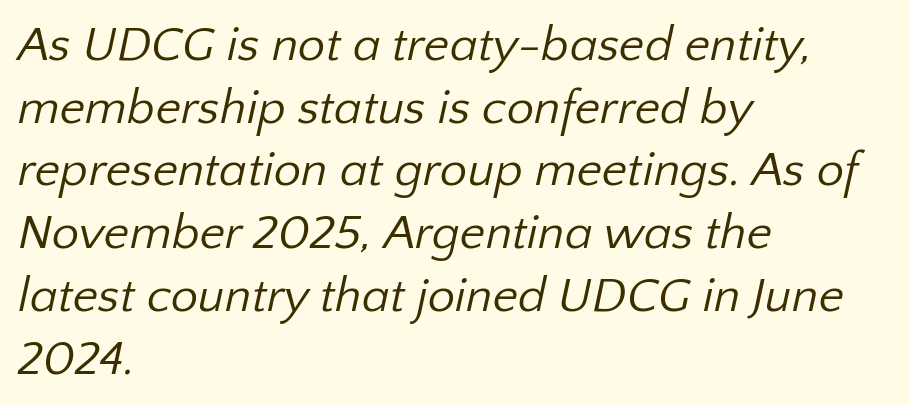
Q: Is the text bold? A: No.
Q: Is the typeface a serif or a sans-serif typeface? A: Sans-serif.
Q: Is the text underlined? A: No.
Q: How is the paragraph aligned? A: Left-aligned.
Q: Is the spacing between letters normal or unusually wide? A: Normal.
Q: Is the spacing between lines tight, normal or loose? A: Normal.
Q: Width (condensed, normal, or wide)? A: Normal.
Q: Stroke contrast? A: Low.
Q: x-height? A: Medium.
Q: Monospaced? A: No.
